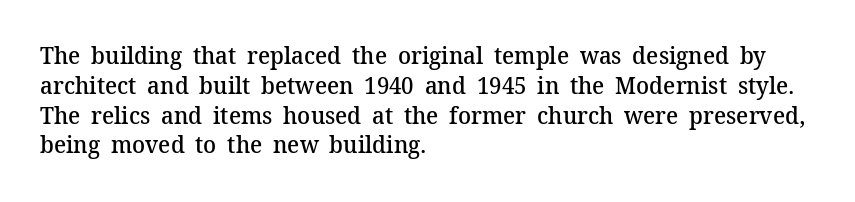
Q: Is the text bold? A: Semi-bold.
Q: Is the text italic (slanted)? A: No, it is upright.
Q: Is the text underlined? A: No.
Q: How is the paragraph aligned? A: Left-aligned.
Q: Is the spacing between letters normal or unusually wide? A: Normal.
